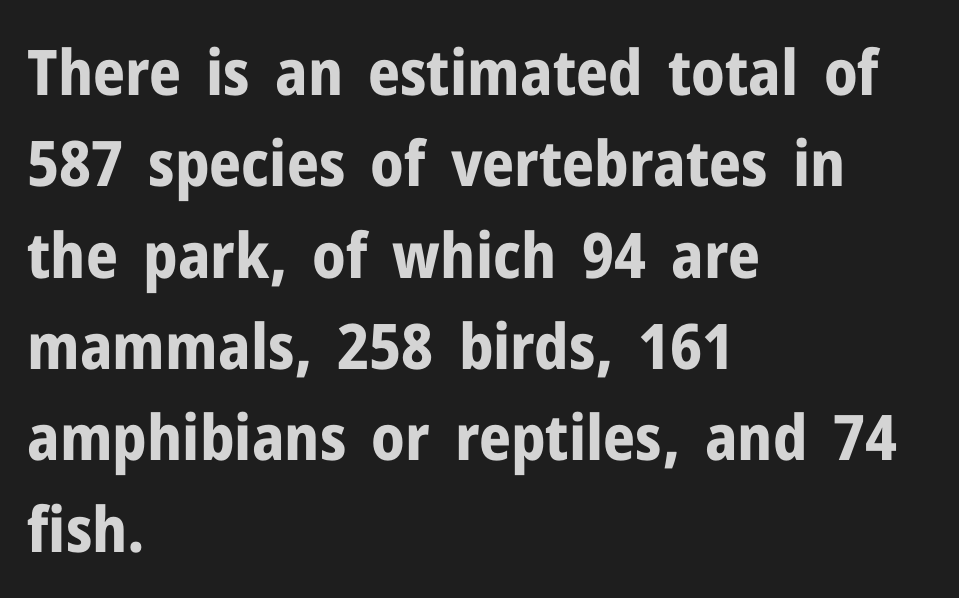
Q: Is the text bold? A: Yes.
Q: Is the text italic (slanted)? A: No, it is upright.
Q: Is the typeface a serif or a sans-serif typeface? A: Sans-serif.
Q: Is the text underlined? A: No.
Q: How is the paragraph aligned? A: Left-aligned.
Q: Is the spacing between letters normal or unusually wide? A: Normal.
Q: Is the spacing between lines tight, normal or loose? A: Normal.
Q: Width (condensed, normal, or wide)? A: Normal.
Q: Stroke contrast? A: Low.
Q: x-height? A: Medium.
Q: Monospaced? A: No.
